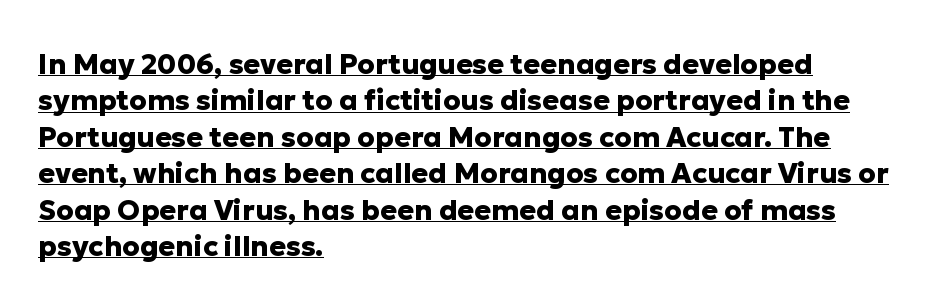
The image shows 28 px heavy sans-serif type, upright; set left-aligned, normal line spacing (1.3x), normal letter spacing, underlined; low stroke contrast and a medium x-height.
